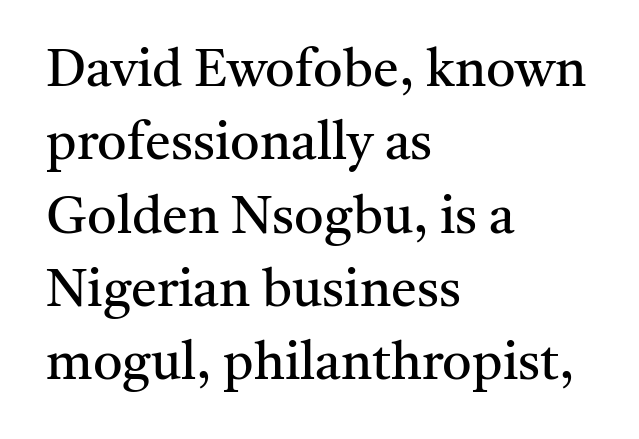
Looks like regular typesetting: each glyph gets only the width it needs. The font's upright variant was chosen for this text. Are there feet on the stems? There are — it's a serif. The text block is weighted toward the left margin, trailing off unevenly rightward. The tracking reads as untouched default to a designer's eye.
